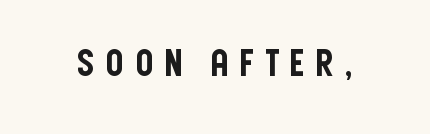
Note: no serifs on the glyphs. Upright lettering throughout. The passage shown has open, widely tracked lettering throughout. Any mark beneath the type? The region is blank. This sample has the flowing, uneven cadence of proportional lettering.
